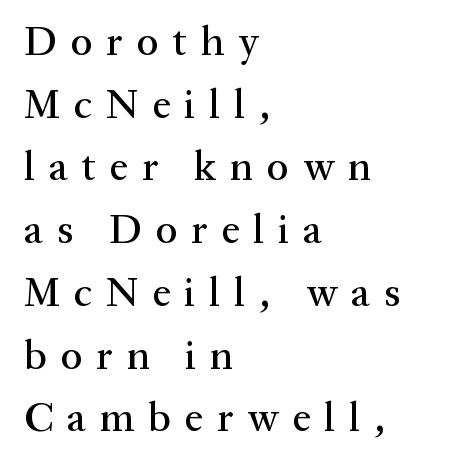
The image shows 41 px serif type, upright; set left-aligned, normal line spacing (1.53x), unusually wide letter spacing (+0.34 em), not underlined; medium stroke contrast and a medium x-height.
